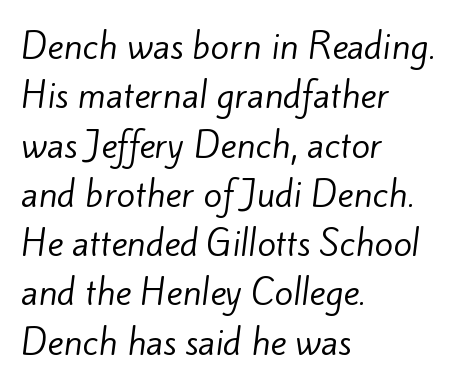
{"serif": "no", "bold": "no", "weight": "regular", "width": "normal", "stroke_contrast": "low", "x_height": "small", "monospaced": "no", "underline": "no", "align": "left", "line_spacing": "normal", "line_spacing_ratio": 1.45, "letter_spacing": "normal", "letter_spacing_em": 0.0, "glyph_px": 34}
